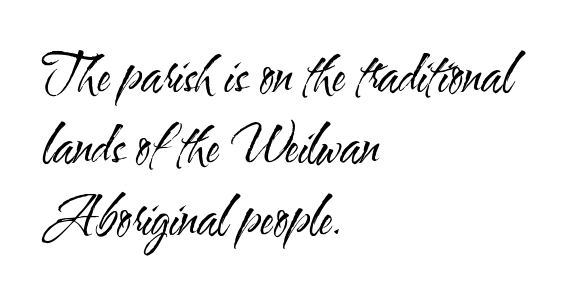
{"serif": "no", "bold": "no", "weight": "regular", "width": "condensed", "stroke_contrast": "medium", "x_height": "small", "monospaced": "no", "underline": "no", "align": "left", "line_spacing": "normal", "line_spacing_ratio": 1.43, "letter_spacing": "normal", "letter_spacing_em": 0.0, "glyph_px": 50}
